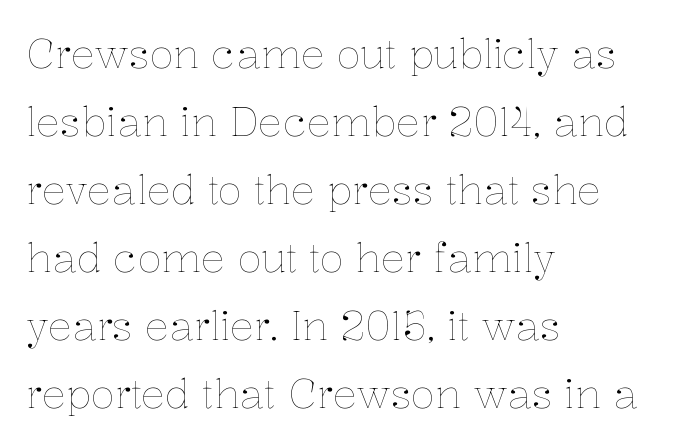
Q: Is the text bold? A: No.
Q: Is the text italic (slanted)? A: No, it is upright.
Q: Is the text underlined? A: No.
Q: How is the paragraph aligned? A: Left-aligned.
Q: Is the spacing between letters normal or unusually wide? A: Normal.
Q: Is the spacing between lines tight, normal or loose? A: Normal.
Q: Width (condensed, normal, or wide)? A: Normal.
Q: Stroke contrast? A: Low.
Q: x-height? A: Medium.
Q: Monospaced? A: No.
